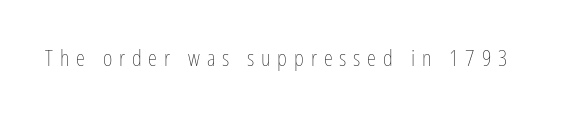
Q: Is the text bold? A: No.
Q: Is the text italic (slanted)? A: No, it is upright.
Q: Is the text underlined? A: No.
Q: Is the spacing between letters normal or unusually wide? A: Unusually wide.
